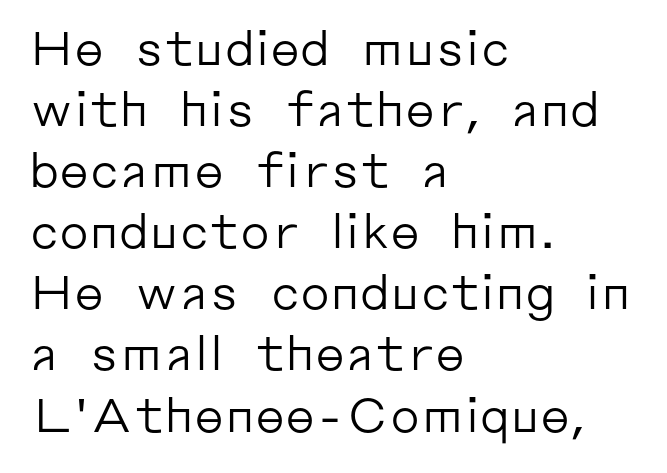
Q: Is the text bold? A: No.
Q: Is the text italic (slanted)? A: No, it is upright.
Q: Is the typeface a serif or a sans-serif typeface? A: Sans-serif.
Q: Is the text underlined? A: No.
Q: How is the paragraph aligned? A: Left-aligned.
Q: Is the spacing between letters normal or unusually wide? A: Normal.
Q: Is the spacing between lines tight, normal or loose? A: Normal.
Q: Width (condensed, normal, or wide)? A: Normal.
Q: Stroke contrast? A: Low.
Q: x-height? A: Medium.
Q: Monospaced? A: No.
